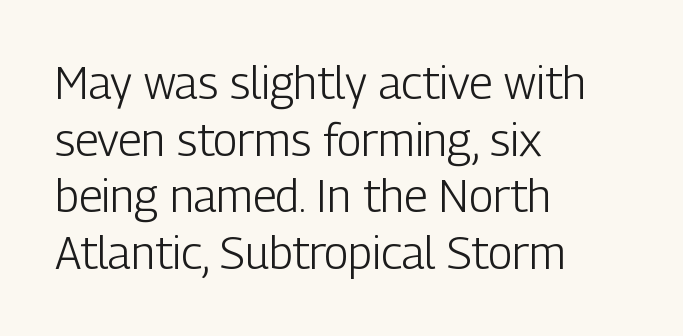
Q: Is the text bold? A: No.
Q: Is the text italic (slanted)? A: No, it is upright.
Q: Is the typeface a serif or a sans-serif typeface? A: Sans-serif.
Q: Is the text underlined? A: No.
Q: How is the paragraph aligned? A: Left-aligned.
Q: Is the spacing between letters normal or unusually wide? A: Normal.
Q: Is the spacing between lines tight, normal or loose? A: Normal.
Q: Width (condensed, normal, or wide)? A: Condensed.
Q: Stroke contrast? A: Low.
Q: x-height? A: Medium.
Q: Monospaced? A: No.
